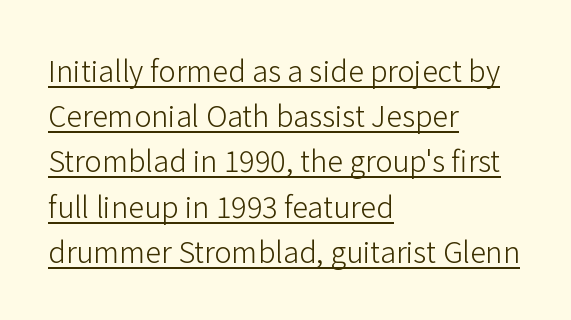
{"serif": "no", "italic": "no", "bold": "no", "weight": "light", "width": "normal", "stroke_contrast": "low", "x_height": "medium", "monospaced": "no", "underline": "yes", "align": "left", "line_spacing": "normal", "line_spacing_ratio": 1.56, "letter_spacing": "normal", "letter_spacing_em": 0.0, "glyph_px": 29}
